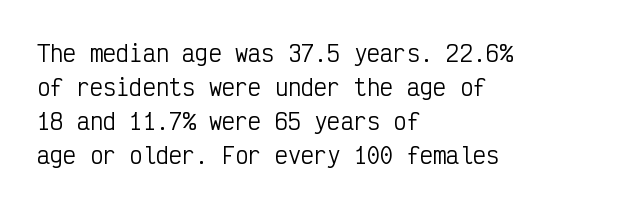
{"italic": "no", "bold": "no", "underline": "no", "align": "left", "line_spacing": "normal", "line_spacing_ratio": 1.54, "letter_spacing": "normal", "letter_spacing_em": 0.0, "glyph_px": 22}
